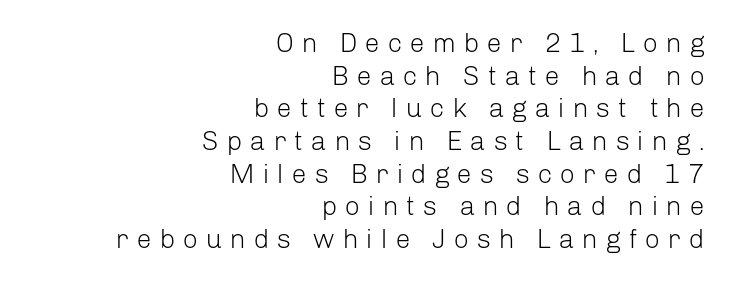
A bare baseline throughout the passage. These lines have a slow, spaced-out rhythm from letter to letter. The letters stand upright; this is a roman face. Compared with a typical body face, this is equally light or lighter still. The ragged edge is on the left, which tells us the setting is flush right.
